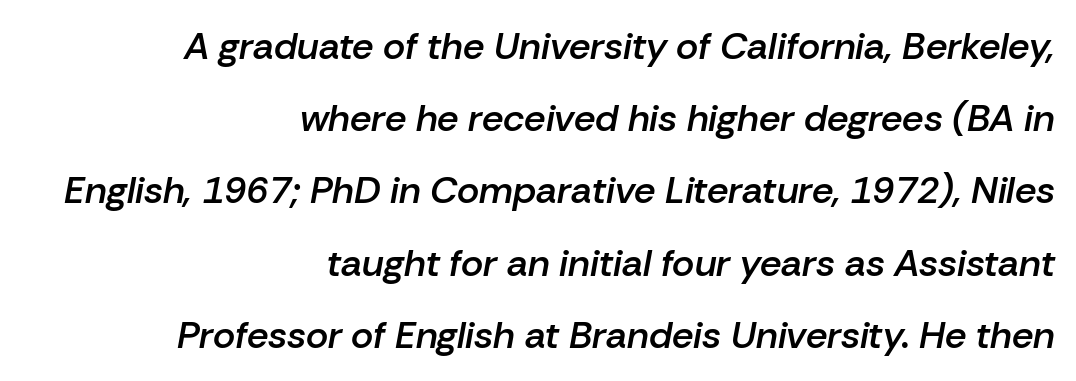
{"italic": "yes", "lean": "right", "slant_degrees": 10, "bold": "semi", "weight": "semibold", "width": "normal", "stroke_contrast": "low", "x_height": "medium", "monospaced": "no", "underline": "no", "align": "right", "line_spacing": "loose", "line_spacing_ratio": 1.9, "letter_spacing": "normal", "letter_spacing_em": 0.0, "glyph_px": 38}
